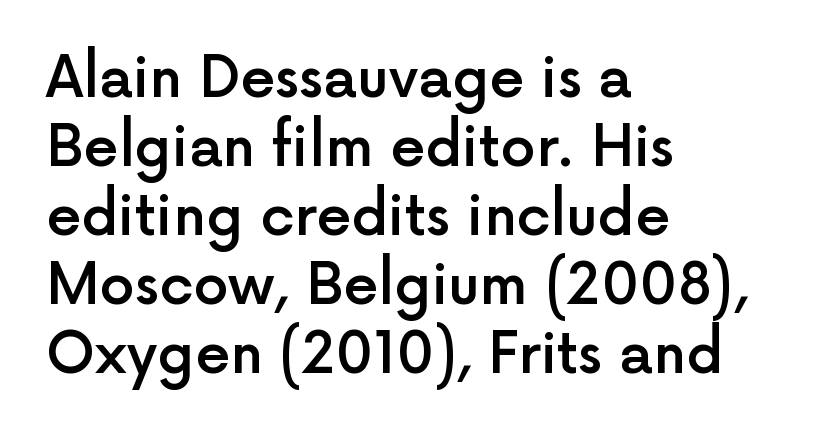
Students, this is semibold: more ink than regular, less than bold. You can tell from the bare stems that sans-serif type was used. Standard letterfit; no display-style spreading of the glyphs. Looks like regular typesetting: each glyph gets only the width it needs. If you drew a line through each stem, it would be perfectly vertical.
